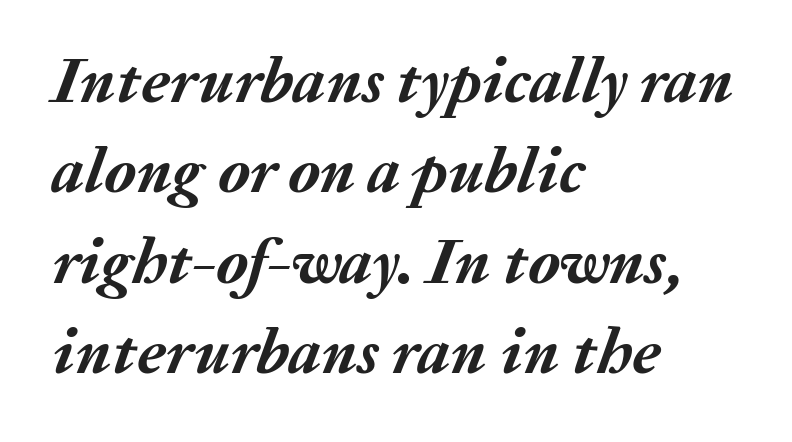
On the weight axis this lands at bold, roughly 700. Quick note: underline off. The setting favours the left margin, as ordinary paragraphs usually do. This block has exactly the height ordinary leading produces. The letters advance in unequal steps, a hallmark of proportional type. Style check: oblique.
